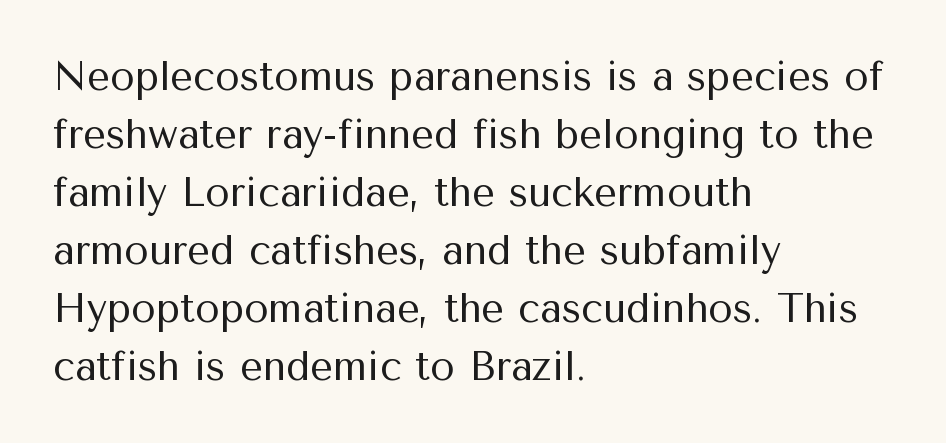
Q: Is the text bold? A: No.
Q: Is the text italic (slanted)? A: No, it is upright.
Q: Is the typeface a serif or a sans-serif typeface? A: Sans-serif.
Q: Is the text underlined? A: No.
Q: How is the paragraph aligned? A: Left-aligned.
Q: Is the spacing between letters normal or unusually wide? A: Normal.
Q: Is the spacing between lines tight, normal or loose? A: Normal.
Q: Width (condensed, normal, or wide)? A: Normal.
Q: Stroke contrast? A: Medium.
Q: x-height? A: Medium.
Q: Monospaced? A: No.
